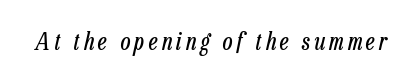
These glyphs show unthickened strokes, regular width or finer. Glance below the letters and you will spot only blank space. Rendered with sloped, italic letterforms.
